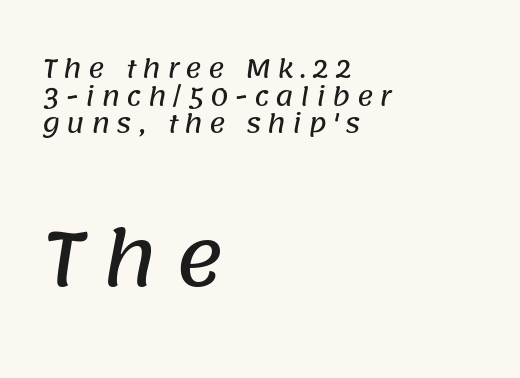
{"serif": "no", "width": "normal", "stroke_contrast": "low", "x_height": "large", "monospaced": "no", "underline": "no", "align": "left", "line_spacing": "tight", "line_spacing_ratio": 1.11, "letter_spacing": "wide", "letter_spacing_em": 0.25, "larger_block": "second", "size_ratio": 2.96, "glyph_px": 74}
